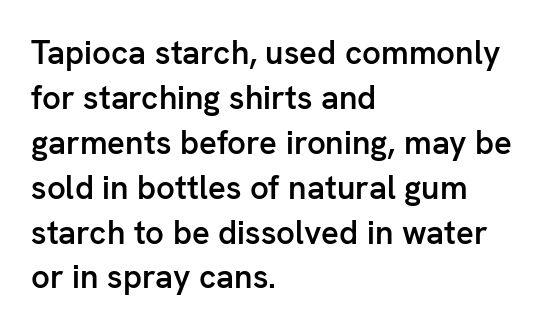
{"serif": "no", "italic": "no", "bold": "semi", "weight": "semibold", "width": "normal", "stroke_contrast": "low", "x_height": "medium", "monospaced": "no", "underline": "no", "align": "left", "line_spacing": "normal", "line_spacing_ratio": 1.36, "letter_spacing": "normal", "letter_spacing_em": 0.0, "glyph_px": 33}
